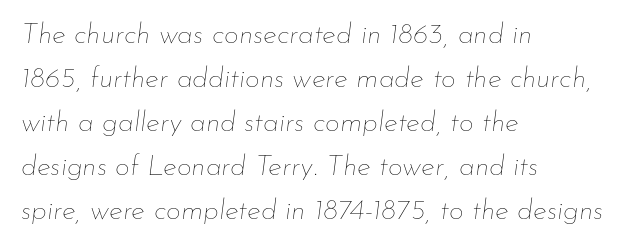
Q: Is the text bold? A: No.
Q: Is the text italic (slanted)? A: Yes, it leans right by about 7 degrees.
Q: Is the text underlined? A: No.
Q: How is the paragraph aligned? A: Left-aligned.
Q: Is the spacing between letters normal or unusually wide? A: Normal.
Q: Is the spacing between lines tight, normal or loose? A: Normal.
Q: Width (condensed, normal, or wide)? A: Normal.
Q: Stroke contrast? A: Low.
Q: x-height? A: Small.
Q: Monospaced? A: No.
